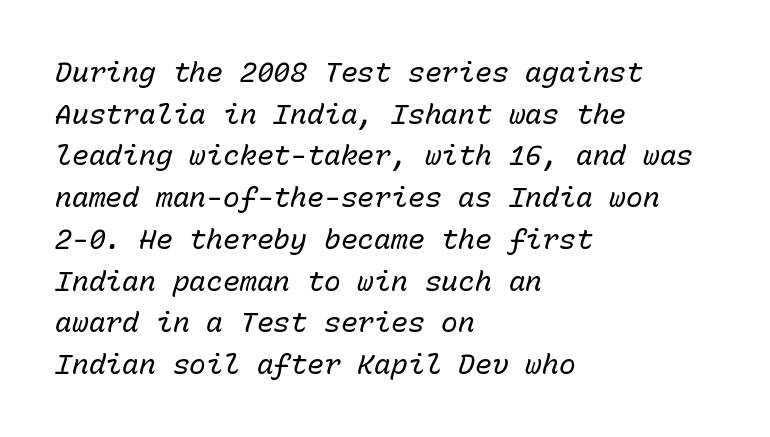
The image shows 28 px regular-weight type, italic (leaning right), monospaced; set left-aligned, normal line spacing (1.49x), normal letter spacing, not underlined; low stroke contrast and a medium x-height.
